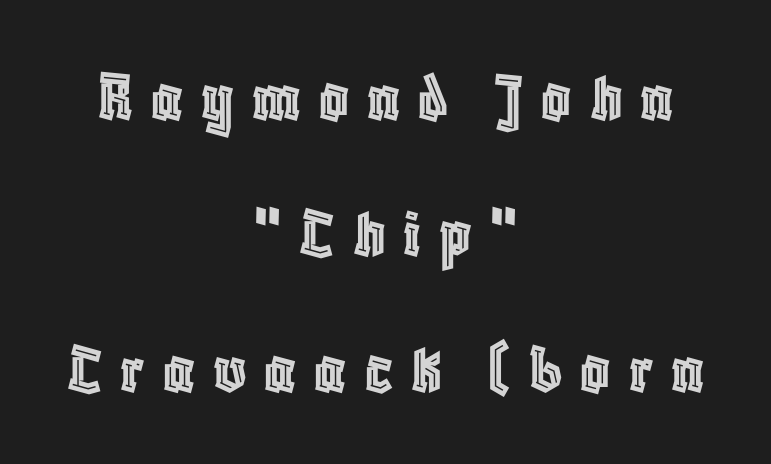
{"italic": "no", "width": "condensed", "x_height": "large", "monospaced": "no", "underline": "no", "align": "center", "line_spacing_ratio": 1.89, "letter_spacing": "wide", "letter_spacing_em": 0.25, "glyph_px": 72}
